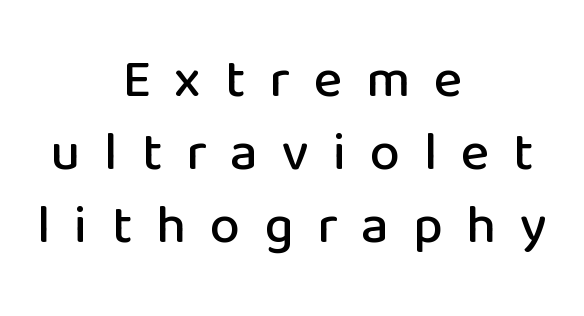
The image shows 54 px sans-serif type, upright; set centered, normal line spacing (1.35x), unusually wide letter spacing (+0.44 em), not underlined; low stroke contrast and a medium x-height.
